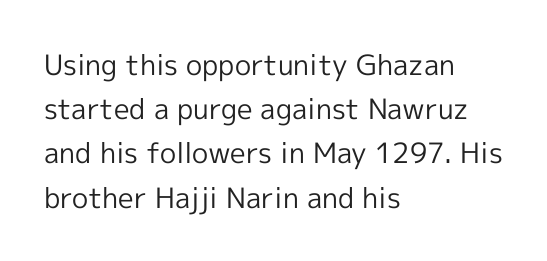
The rendering keeps characters at their native spacing. The type sits square on the baseline with zero lean. The ragged edge is on the right, which tells us the setting is flush left. Note the varied advance widths — an 'i' is clearly narrower than an 'm'. Quick note: underline off. The face used here is a sans, in the tradition of grotesques and geometrics.
